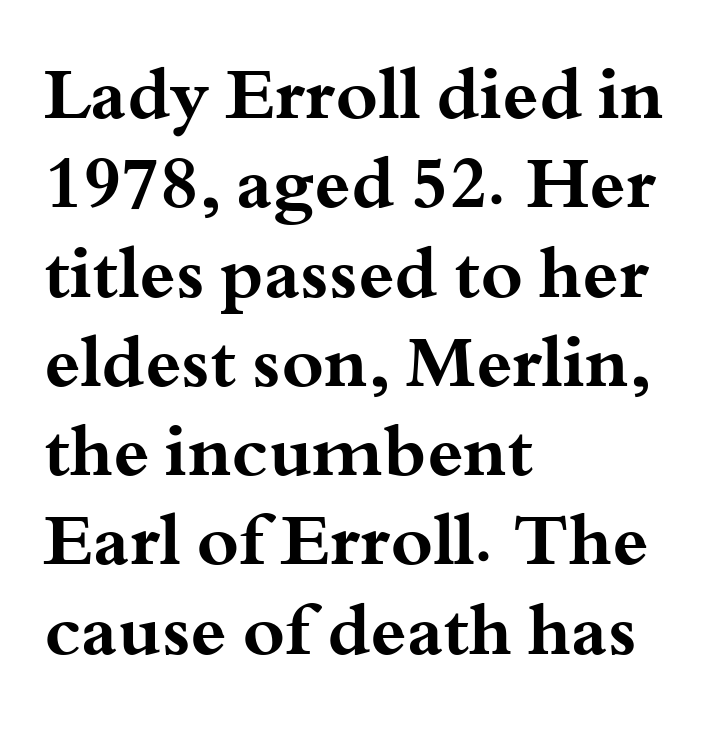
Q: Is the text bold? A: Yes.
Q: Is the text italic (slanted)? A: No, it is upright.
Q: Is the typeface a serif or a sans-serif typeface? A: Serif.
Q: Is the text underlined? A: No.
Q: How is the paragraph aligned? A: Left-aligned.
Q: Is the spacing between letters normal or unusually wide? A: Normal.
Q: Width (condensed, normal, or wide)? A: Wide.
Q: Stroke contrast? A: Medium.
Q: x-height? A: Small.
Q: Monospaced? A: No.
